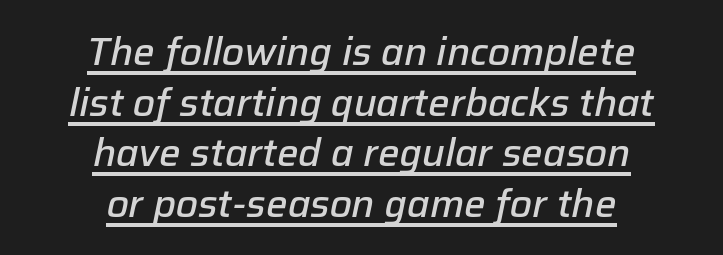
Quick note: underline on. Do the characters align in a grid? No, the font is proportional. Is the type bold? Partly — it's a semibold, heavier than regular but not fully bold. Looking at the ascenders, they clearly lean. Honestly, the row spacing looks completely unremarkable.
